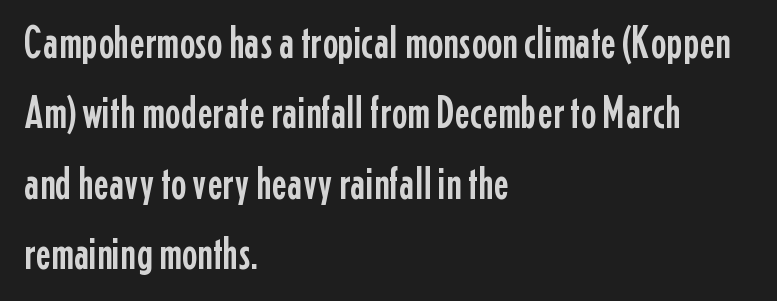
Q: Is the text italic (slanted)? A: No, it is upright.
Q: Is the typeface a serif or a sans-serif typeface? A: Sans-serif.
Q: Is the text underlined? A: No.
Q: How is the paragraph aligned? A: Left-aligned.
Q: Is the spacing between letters normal or unusually wide? A: Normal.
Q: Is the spacing between lines tight, normal or loose? A: Normal.
Q: Width (condensed, normal, or wide)? A: Condensed.
Q: Stroke contrast? A: Low.
Q: x-height? A: Medium.
Q: Monospaced? A: No.
